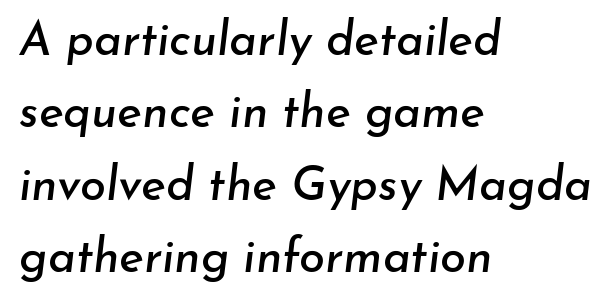
The image shows 47 px text type, italic (leaning right); set left-aligned, normal line spacing (1.54x), normal letter spacing, not underlined; low stroke contrast and a small x-height.
